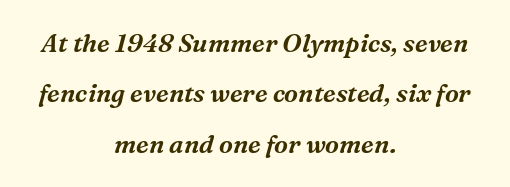
Q: Is the text italic (slanted)? A: Yes, it leans right by about 16 degrees.
Q: Is the text underlined? A: No.
Q: How is the paragraph aligned? A: Centered.
Q: Is the spacing between letters normal or unusually wide? A: Normal.
Q: Is the spacing between lines tight, normal or loose? A: Loose.
